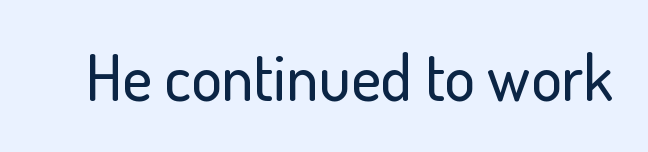
This rendering features lettering with no underline. No extra tracking has been applied to these lines. It's the straight-up-and-down kind of type. Note the varied advance widths — an 'i' is clearly narrower than an 'm'.
